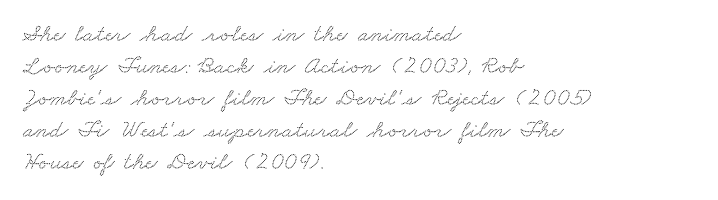
Descenders hang freely into open space. Line starts are locked; line ends wander. Characters follow at the spacing the type designer built in. A normal amount of white space separates one row of letters from the next.
